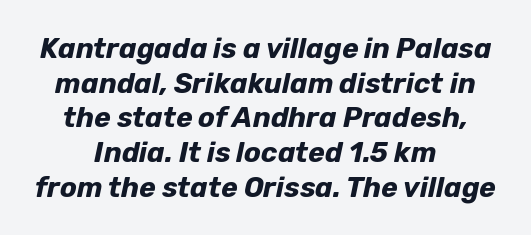
The image shows 28 px bold type, italic (leaning right); set centered, line spacing 1.24x, normal letter spacing, not underlined; low stroke contrast and a medium x-height.
